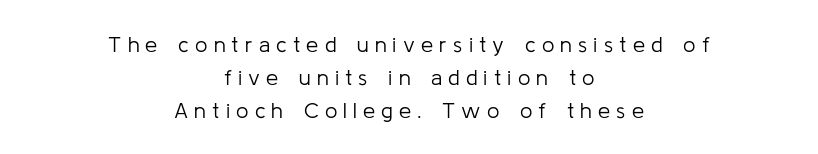
Q: Is the text bold? A: No.
Q: Is the text italic (slanted)? A: No, it is upright.
Q: Is the text underlined? A: No.
Q: How is the paragraph aligned? A: Centered.
Q: Is the spacing between letters normal or unusually wide? A: Unusually wide.
Q: Is the spacing between lines tight, normal or loose? A: Normal.
